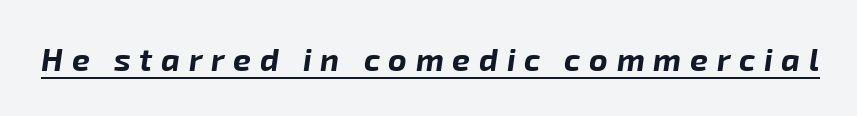
Q: Is the text bold? A: Yes.
Q: Is the text italic (slanted)? A: Yes, it leans right by about 8 degrees.
Q: Is the text underlined? A: Yes.
Q: Is the spacing between letters normal or unusually wide? A: Unusually wide.
Q: Width (condensed, normal, or wide)? A: Normal.
Q: Stroke contrast? A: Low.
Q: x-height? A: Medium.
Q: Monospaced? A: No.
